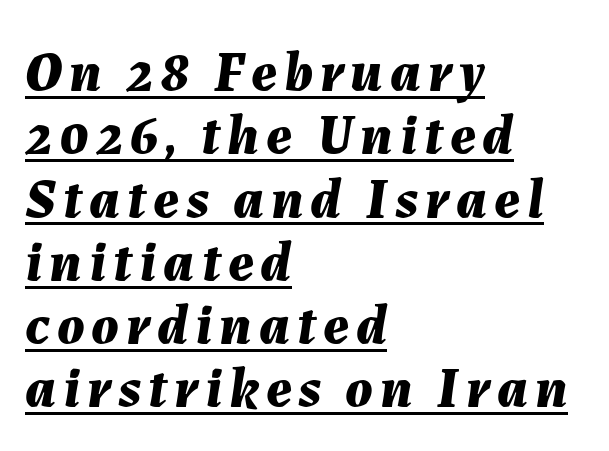
{"italic": "yes", "lean": "right", "slant_degrees": 7, "bold": "yes", "weight": "bold", "width": "normal", "stroke_contrast": "medium", "x_height": "medium", "monospaced": "no", "underline": "yes", "align": "left", "line_spacing": "tight", "line_spacing_ratio": 1.11, "glyph_px": 57}
